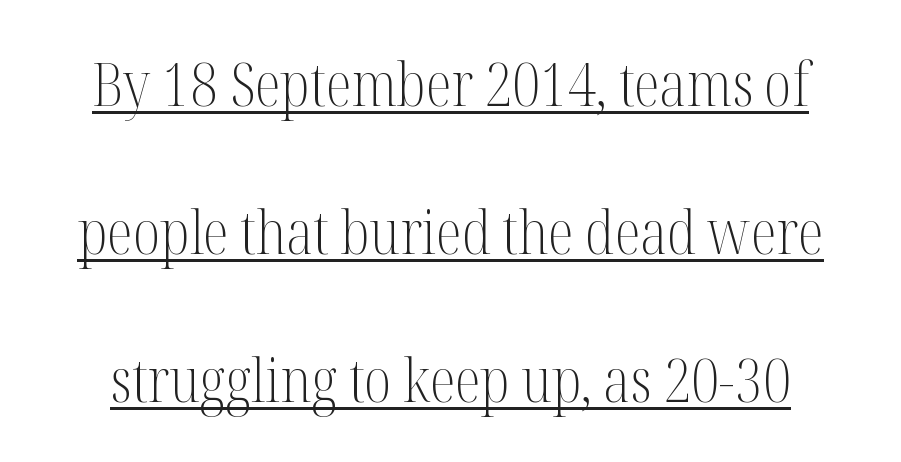
{"serif": "yes", "italic": "no", "bold": "no", "weight": "light", "width": "condensed", "stroke_contrast": "medium", "x_height": "medium", "monospaced": "no", "underline": "yes", "line_spacing": "loose", "line_spacing_ratio": 2.47, "letter_spacing": "normal", "letter_spacing_em": 0.0, "glyph_px": 60}
